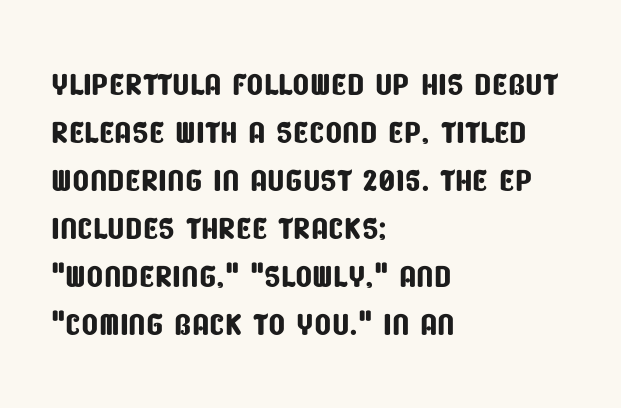
The image shows 44 px condensed sans-serif type; set left-aligned, tight line spacing (1.09x), normal letter spacing, not underlined; low stroke contrast and a large x-height.
